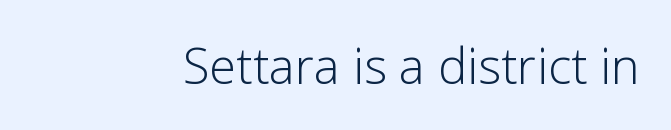
{"serif": "no", "italic": "no", "bold": "no", "weight": "light", "width": "normal", "stroke_contrast": "low", "x_height": "medium", "monospaced": "no", "underline": "no", "letter_spacing": "normal", "letter_spacing_em": 0.0, "glyph_px": 49}
